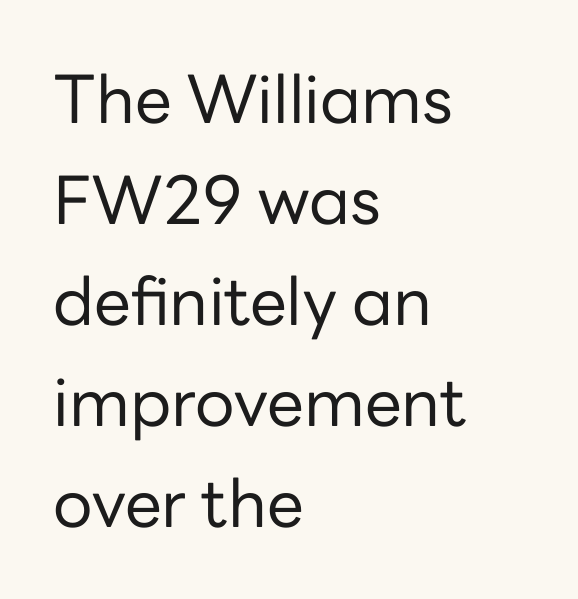
Q: Is the text bold? A: No.
Q: Is the text italic (slanted)? A: No, it is upright.
Q: Is the typeface a serif or a sans-serif typeface? A: Sans-serif.
Q: Is the text underlined? A: No.
Q: How is the paragraph aligned? A: Left-aligned.
Q: Is the spacing between letters normal or unusually wide? A: Normal.
Q: Is the spacing between lines tight, normal or loose? A: Normal.
Q: Width (condensed, normal, or wide)? A: Normal.
Q: Stroke contrast? A: Low.
Q: x-height? A: Medium.
Q: Monospaced? A: No.
